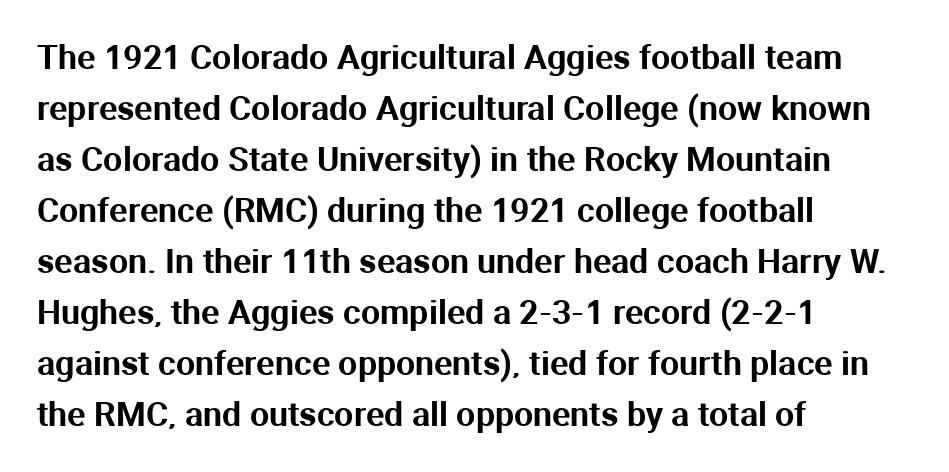
The leading is moderate, giving the passage an even texture. Between one letter and the next there's only the usual sliver of space. Is the block centered? No — it sits flush against the left margin. The rendering shows plain stroke endings on the letterforms — a sans-serif design.
